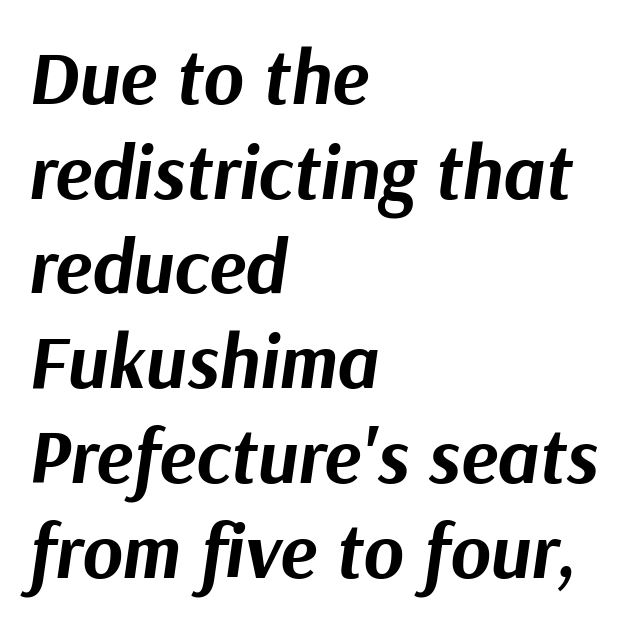
Here the glyphs are tracked normally, forming tight word shapes. Tall strokes in this sample are angled rather than plumb. A clean baseline with only descenders dipping below it. These words are printed bold, with thick strokes throughout. The paragraph shown leans on its left margin. Spacing verdict: proportional, widths tailored to each character.
